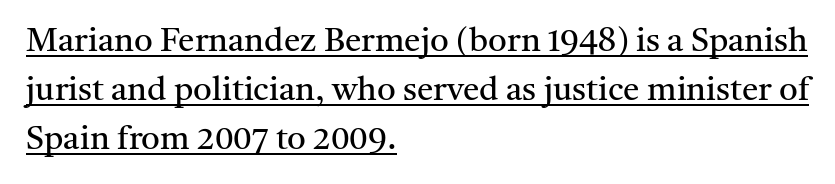
The string is rendered with underlining switched on. This is serif lettering, the kind often seen in printed books. Horizontal bands of white between lines are of average thickness. There is no visible air inserted between adjacent glyphs. Compared with a centered layout, this one pins lines to the left instead. No chunkiness to these letters — they're not bold.
